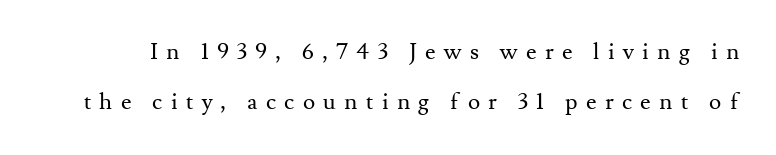
Q: Is the text bold? A: No.
Q: Is the text italic (slanted)? A: No, it is upright.
Q: Is the text underlined? A: No.
Q: Is the spacing between letters normal or unusually wide? A: Unusually wide.
Q: Is the spacing between lines tight, normal or loose? A: Loose.
